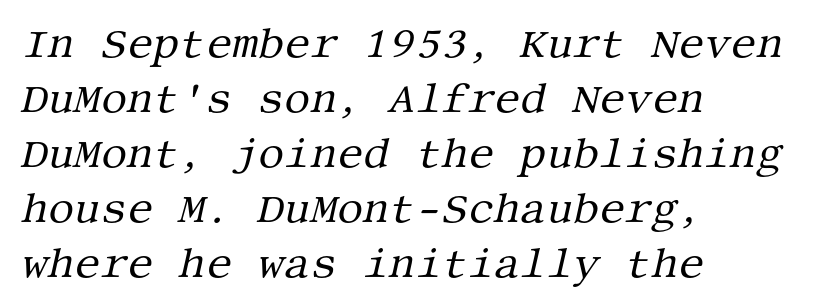
The image shows 41 px regular-weight serif type, italic (leaning right); set left-aligned, normal line spacing (1.34x), normal letter spacing, not underlined; medium stroke contrast and a large x-height.
